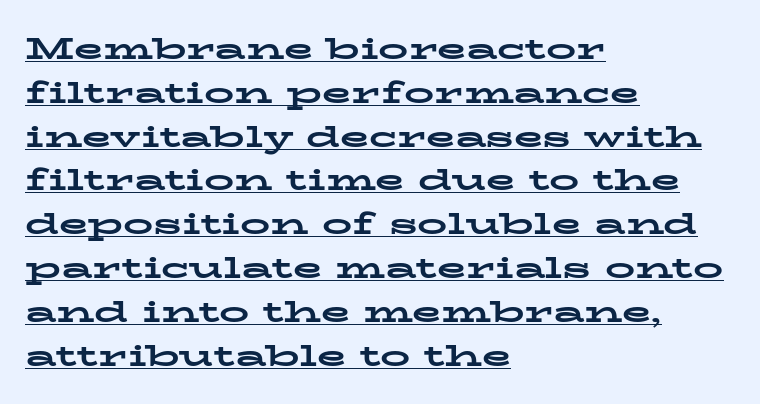
Q: Is the text bold? A: Yes.
Q: Is the text italic (slanted)? A: No, it is upright.
Q: Is the typeface a serif or a sans-serif typeface? A: Serif.
Q: Is the text underlined? A: Yes.
Q: How is the paragraph aligned? A: Left-aligned.
Q: Is the spacing between letters normal or unusually wide? A: Normal.
Q: Is the spacing between lines tight, normal or loose? A: Normal.
Q: Width (condensed, normal, or wide)? A: Wide.
Q: Stroke contrast? A: Low.
Q: x-height? A: Medium.
Q: Monospaced? A: No.
